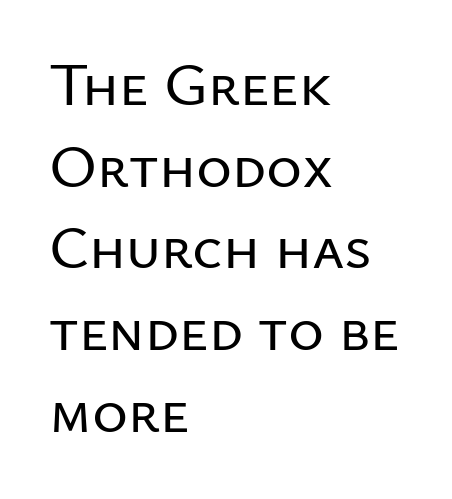
A typesetter would call this proportional, since set widths differ per character. Successive baselines arrive at the customary interval. This sample uses a sans-serif face. Do the letters lean? They stand straight. Which margin do the lines hug? The left one — the right edge is uneven.
